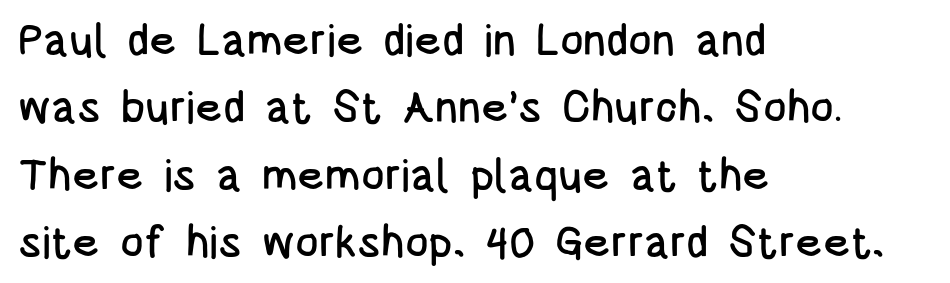
{"serif": "no", "italic": "no", "width": "condensed", "stroke_contrast": "low", "x_height": "large", "monospaced": "no", "underline": "no", "align": "left", "line_spacing": "normal", "line_spacing_ratio": 1.53, "letter_spacing": "normal", "letter_spacing_em": 0.0, "glyph_px": 44}
